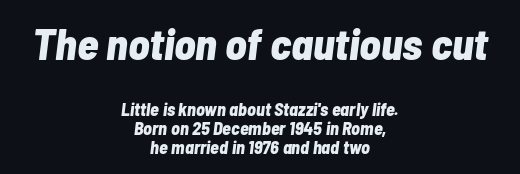
Q: Is the text bold? A: Yes.
Q: Is the text italic (slanted)? A: Yes, it leans right by about 7 degrees.
Q: Is the text underlined? A: No.
Q: How is the paragraph aligned? A: Centered.
Q: Is the spacing between letters normal or unusually wide? A: Normal.
Q: Is the spacing between lines tight, normal or loose? A: Tight.
Q: Which block of text is set in a larger size, the first (top) or the second (bottom)? A: The first (top) one.
Q: Width (condensed, normal, or wide)? A: Condensed.
Q: Stroke contrast? A: Low.
Q: x-height? A: Medium.
Q: Monospaced? A: No.
